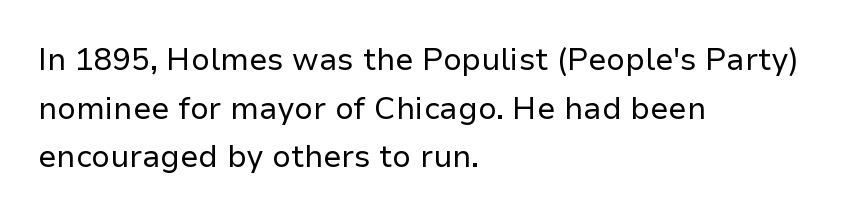
{"serif": "no", "italic": "no", "bold": "no", "weight": "regular", "width": "normal", "stroke_contrast": "low", "x_height": "medium", "monospaced": "no", "underline": "no", "align": "left", "line_spacing": "normal", "line_spacing_ratio": 1.57, "letter_spacing": "normal", "letter_spacing_em": 0.0, "glyph_px": 31}
